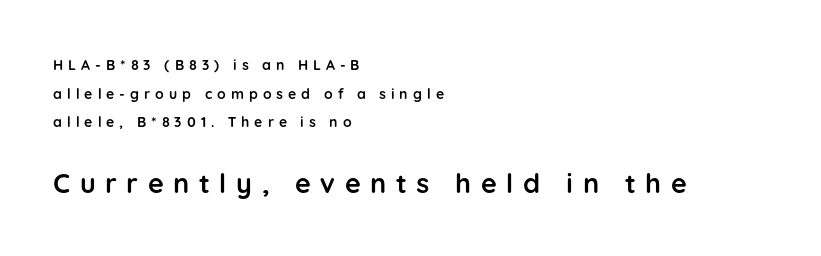
Q: Is the text bold? A: Yes.
Q: Is the text italic (slanted)? A: No, it is upright.
Q: Is the text underlined? A: No.
Q: How is the paragraph aligned? A: Left-aligned.
Q: Is the spacing between letters normal or unusually wide? A: Unusually wide.
Q: Is the spacing between lines tight, normal or loose? A: Loose.
Q: Which block of text is set in a larger size, the first (top) or the second (bottom)? A: The second (bottom) one.
